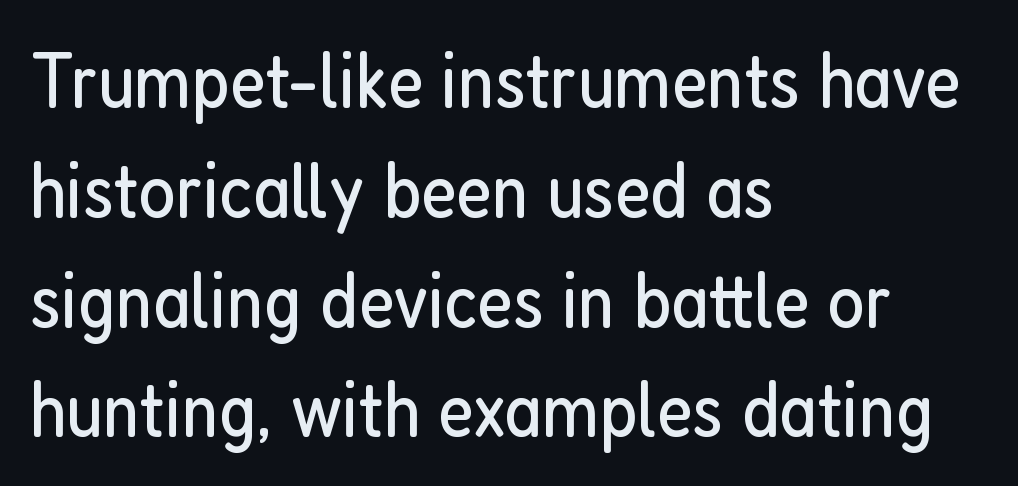
{"serif": "no", "italic": "no", "bold": "no", "weight": "regular", "width": "condensed", "stroke_contrast": "low", "x_height": "medium", "monospaced": "no", "underline": "no", "align": "left", "line_spacing": "normal", "line_spacing_ratio": 1.39, "letter_spacing": "normal", "letter_spacing_em": 0.0, "glyph_px": 79}
